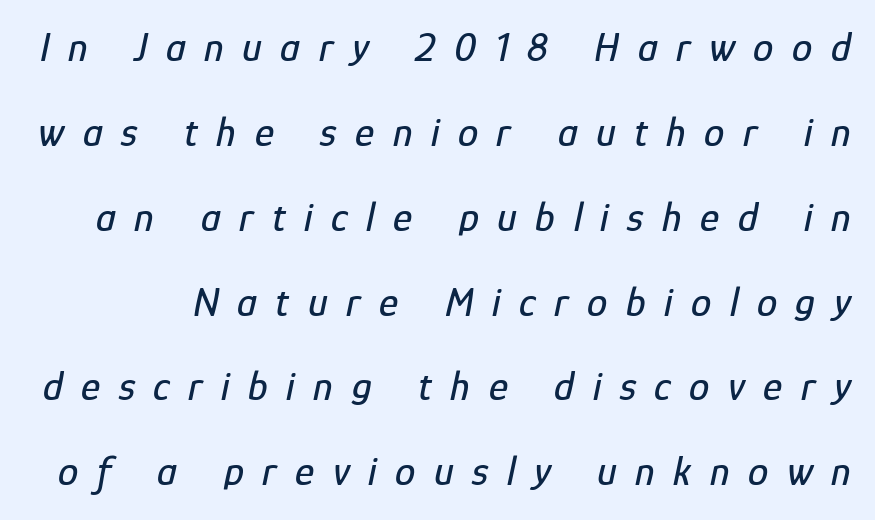
The image shows 41 px condensed type, italic (leaning right); set loose line spacing (2.07x), unusually wide letter spacing (+0.45 em), not underlined; low stroke contrast and a medium x-height.
